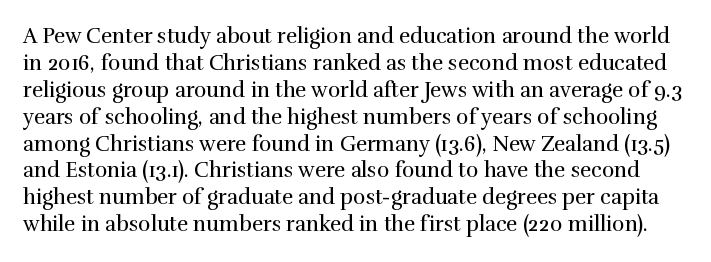
Q: Is the text bold? A: No.
Q: Is the text italic (slanted)? A: No, it is upright.
Q: Is the text underlined? A: No.
Q: Is the spacing between letters normal or unusually wide? A: Normal.
Q: Is the spacing between lines tight, normal or loose? A: Normal.
